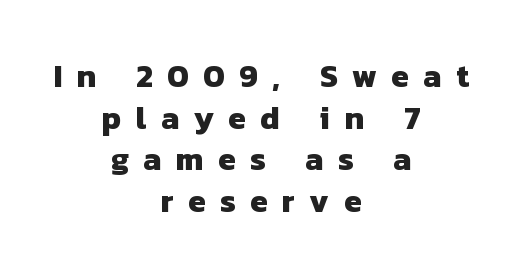
Q: Is the text bold? A: Yes.
Q: Is the typeface a serif or a sans-serif typeface? A: Sans-serif.
Q: Is the text underlined? A: No.
Q: How is the paragraph aligned? A: Centered.
Q: Is the spacing between letters normal or unusually wide? A: Unusually wide.
Q: Is the spacing between lines tight, normal or loose? A: Normal.
Q: Width (condensed, normal, or wide)? A: Normal.
Q: Stroke contrast? A: Low.
Q: x-height? A: Medium.
Q: Monospaced? A: No.
